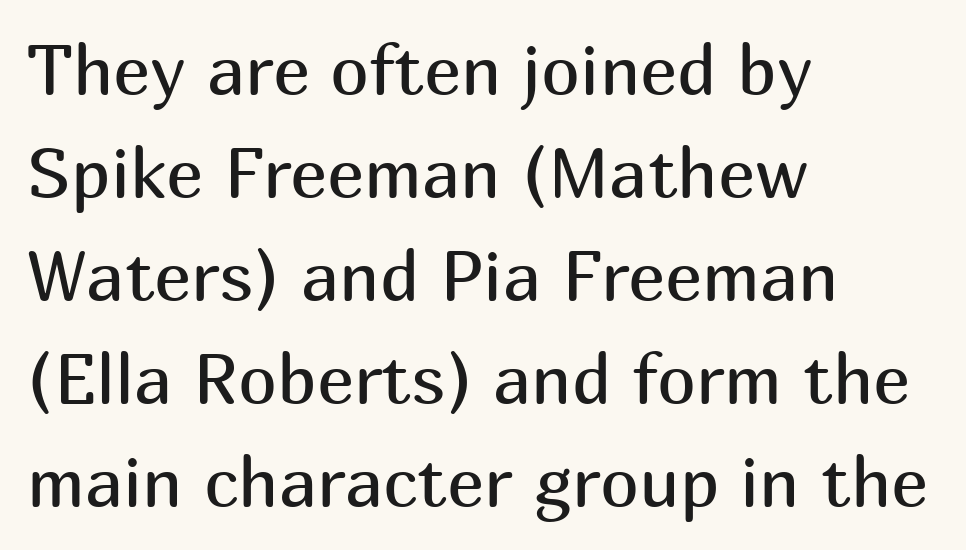
Q: Is the text bold? A: No.
Q: Is the text italic (slanted)? A: No, it is upright.
Q: Is the typeface a serif or a sans-serif typeface? A: Sans-serif.
Q: Is the text underlined? A: No.
Q: How is the paragraph aligned? A: Left-aligned.
Q: Is the spacing between letters normal or unusually wide? A: Normal.
Q: Is the spacing between lines tight, normal or loose? A: Normal.
Q: Width (condensed, normal, or wide)? A: Normal.
Q: Stroke contrast? A: Medium.
Q: x-height? A: Medium.
Q: Monospaced? A: No.
